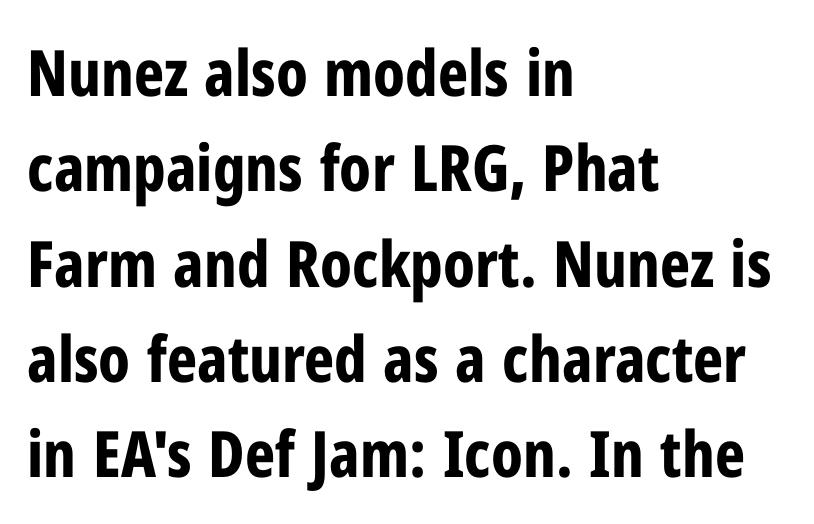
Q: Is the text bold? A: Yes.
Q: Is the text italic (slanted)? A: No, it is upright.
Q: Is the typeface a serif or a sans-serif typeface? A: Sans-serif.
Q: Is the text underlined? A: No.
Q: How is the paragraph aligned? A: Left-aligned.
Q: Is the spacing between letters normal or unusually wide? A: Normal.
Q: Is the spacing between lines tight, normal or loose? A: Normal.
Q: Width (condensed, normal, or wide)? A: Condensed.
Q: Stroke contrast? A: Low.
Q: x-height? A: Medium.
Q: Monospaced? A: No.
